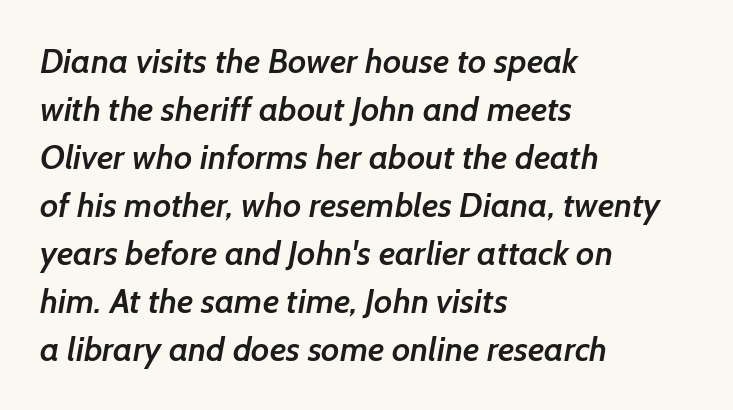
{"serif": "no", "bold": "semi", "weight": "semibold", "width": "normal", "stroke_contrast": "low", "x_height": "medium", "monospaced": "no", "underline": "no", "align": "left", "line_spacing": "normal", "line_spacing_ratio": 1.41, "letter_spacing": "normal", "letter_spacing_em": 0.0, "glyph_px": 34}
